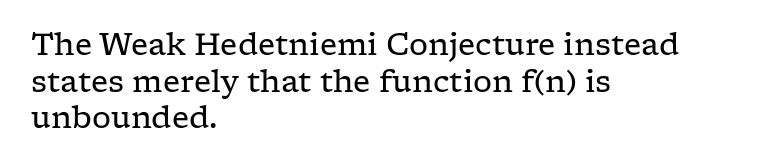
Each row of text sits above clean, open space. The letterforms sit at book weight or below. Are there feet on the stems? There are — it's a serif. Observe the ordinary spacing: letters are neighbours, not strangers.
